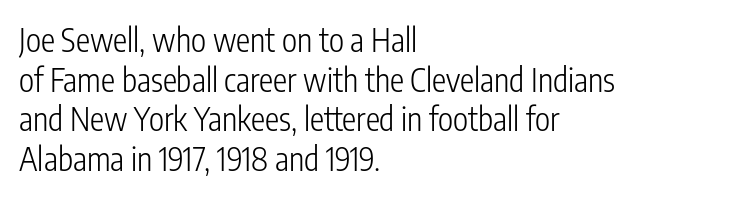
The image shows 32 px light, condensed sans-serif type, upright; set left-aligned, line spacing 1.24x, normal letter spacing, not underlined; low stroke contrast and a medium x-height.
